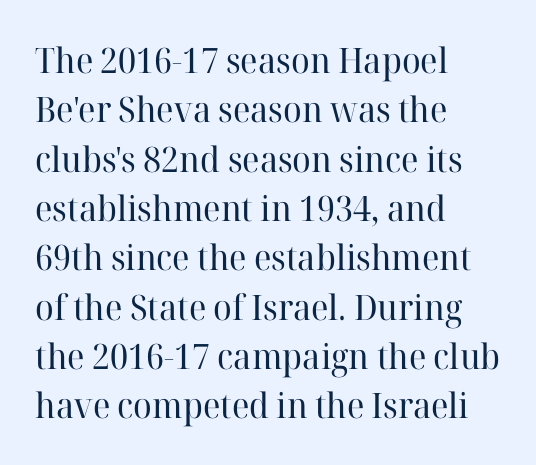
Q: Is the text bold? A: No.
Q: Is the text italic (slanted)? A: No, it is upright.
Q: Is the typeface a serif or a sans-serif typeface? A: Serif.
Q: Is the text underlined? A: No.
Q: How is the paragraph aligned? A: Left-aligned.
Q: Is the spacing between letters normal or unusually wide? A: Normal.
Q: Is the spacing between lines tight, normal or loose? A: Normal.
Q: Width (condensed, normal, or wide)? A: Normal.
Q: Stroke contrast? A: High.
Q: x-height? A: Medium.
Q: Monospaced? A: No.
